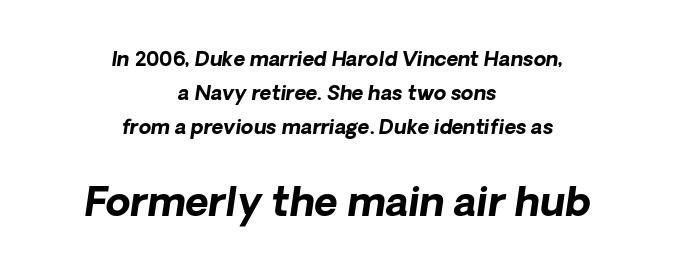
Q: Is the text bold? A: Yes.
Q: Is the typeface a serif or a sans-serif typeface? A: Sans-serif.
Q: Is the text underlined? A: No.
Q: How is the paragraph aligned? A: Centered.
Q: Is the spacing between letters normal or unusually wide? A: Normal.
Q: Which block of text is set in a larger size, the first (top) or the second (bottom)? A: The second (bottom) one.
Q: Width (condensed, normal, or wide)? A: Normal.
Q: Stroke contrast? A: Low.
Q: x-height? A: Medium.
Q: Monospaced? A: No.
